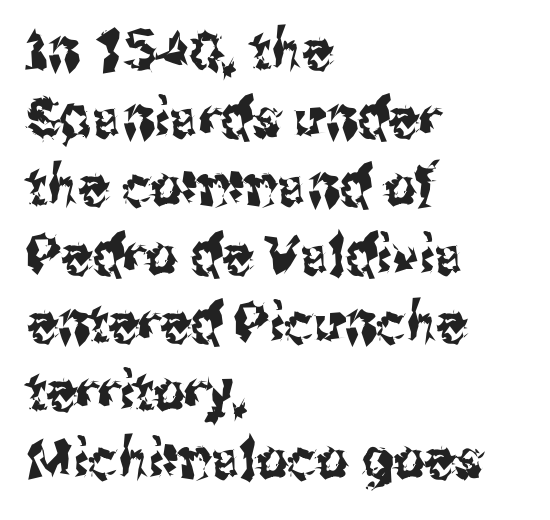
The image shows 55 px condensed sans-serif type, upright; set left-aligned, line spacing 1.24x, normal letter spacing, not underlined; medium stroke contrast and a medium x-height.
